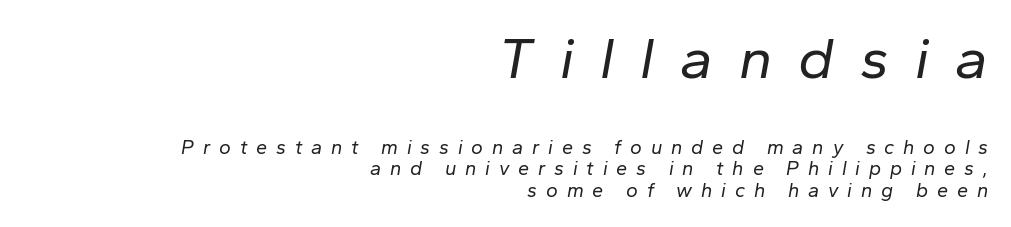
Q: Is the text bold? A: No.
Q: Is the text italic (slanted)? A: Yes, it leans right by about 10 degrees.
Q: Is the text underlined? A: No.
Q: How is the paragraph aligned? A: Right-aligned.
Q: Is the spacing between letters normal or unusually wide? A: Unusually wide.
Q: Is the spacing between lines tight, normal or loose? A: Tight.
Q: Which block of text is set in a larger size, the first (top) or the second (bottom)? A: The first (top) one.
Q: Width (condensed, normal, or wide)? A: Normal.
Q: Stroke contrast? A: Low.
Q: x-height? A: Medium.
Q: Monospaced? A: No.
